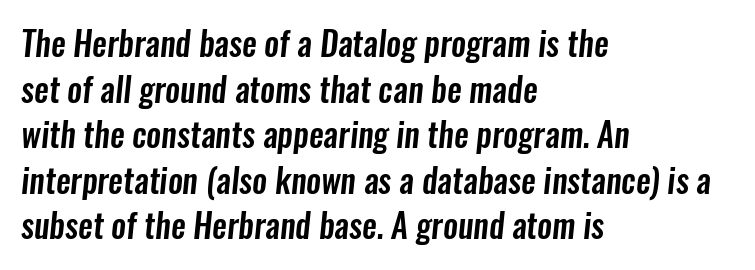
The image shows 33 px condensed sans-serif type; set left-aligned, normal line spacing (1.38x), normal letter spacing, not underlined; low stroke contrast and a medium x-height.
